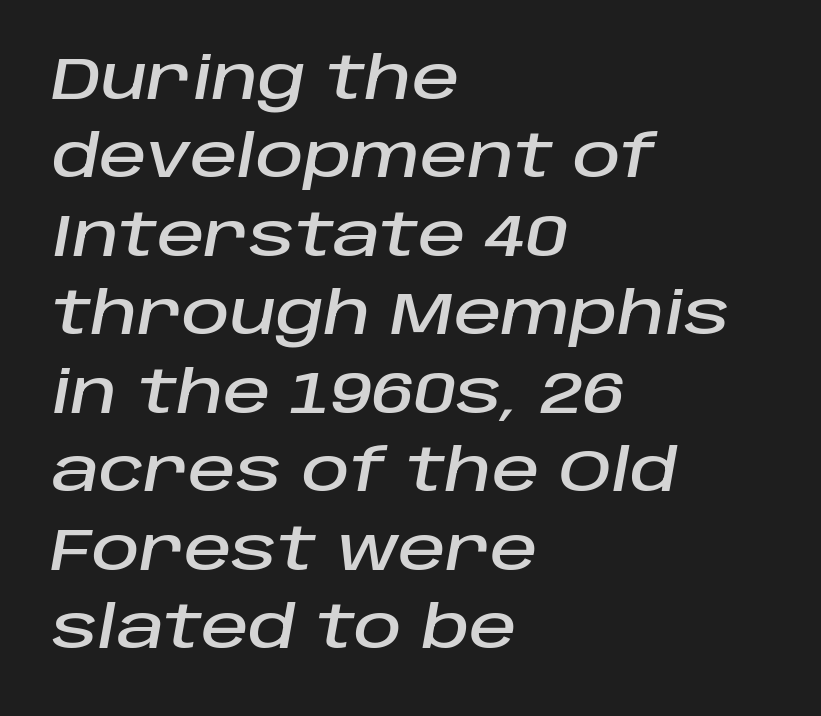
{"italic": "yes", "lean": "right", "slant_degrees": 10, "width": "normal", "stroke_contrast": "low", "x_height": "large", "monospaced": "no", "underline": "no", "align": "left", "line_spacing": "normal", "line_spacing_ratio": 1.33, "letter_spacing": "normal", "letter_spacing_em": 0.0, "glyph_px": 59}
